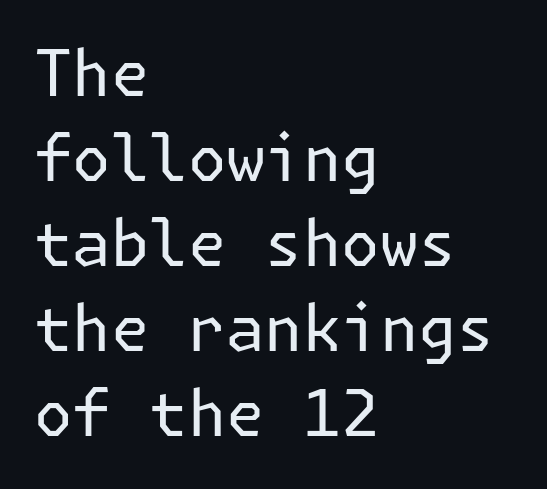
{"serif": "no", "italic": "no", "bold": "no", "weight": "regular", "width": "normal", "stroke_contrast": "low", "x_height": "medium", "underline": "no", "align": "left", "line_spacing": "normal", "line_spacing_ratio": 1.33, "letter_spacing": "normal", "letter_spacing_em": 0.0, "glyph_px": 64}
